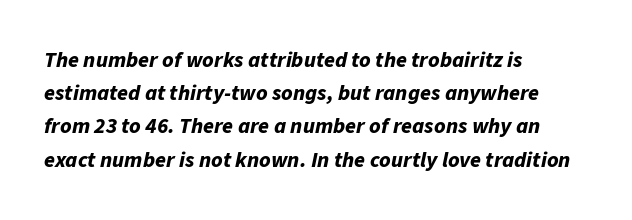
The image shows 22 px bold type, italic (leaning right); set left-aligned, normal line spacing (1.51x), normal letter spacing, not underlined.
